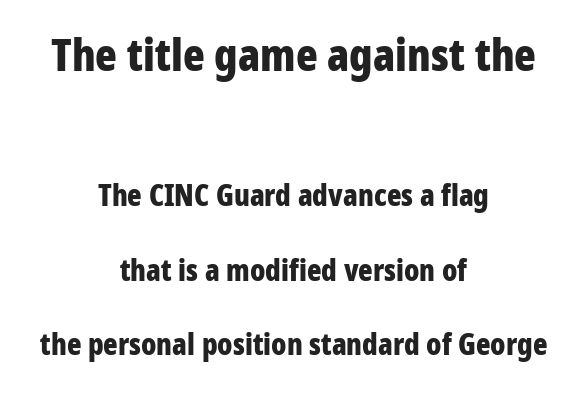
{"serif": "no", "italic": "no", "bold": "yes", "weight": "bold", "width": "condensed", "stroke_contrast": "low", "x_height": "medium", "monospaced": "no", "underline": "no", "align": "center", "line_spacing": "loose", "line_spacing_ratio": 2.49, "letter_spacing": "normal", "letter_spacing_em": 0.0, "larger_block": "first", "size_ratio": 1.5, "glyph_px": 45}
